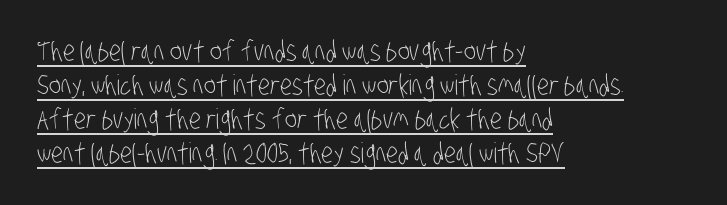
The image shows 28 px light, condensed sans-serif type; set left-aligned, line spacing 1.21x, normal letter spacing, underlined; low stroke contrast and a large x-height.
